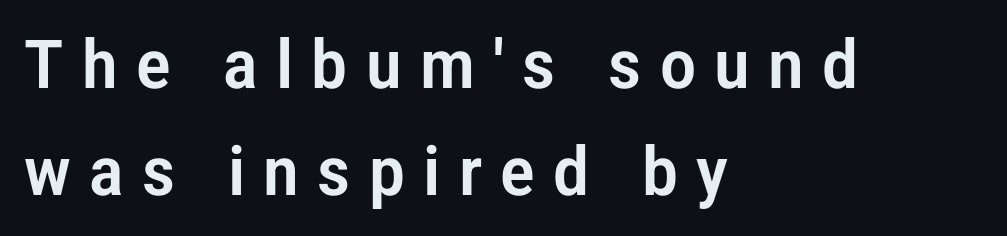
The image shows 68 px condensed sans-serif type, upright; set left-aligned, normal line spacing (1.57x), unusually wide letter spacing (+0.27 em), not underlined; low stroke contrast and a medium x-height.
